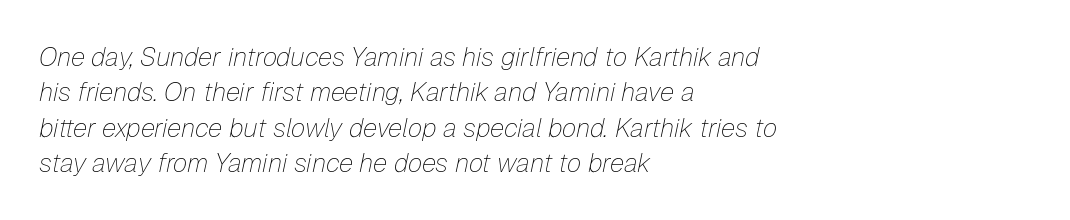
The image shows 26 px text type, italic (leaning right); set left-aligned, normal line spacing (1.36x), normal letter spacing, not underlined.
